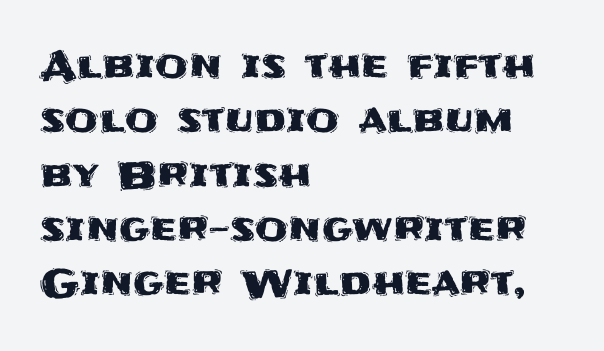
The image shows 38 px sans-serif type, upright; set left-aligned, normal line spacing (1.43x), normal letter spacing, not underlined; medium stroke contrast and a large x-height.
